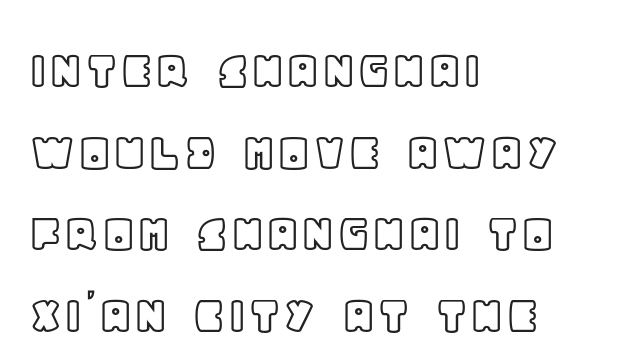
{"italic": "no", "width": "normal", "x_height": "large", "monospaced": "no", "underline": "no", "align": "left", "line_spacing": "normal", "line_spacing_ratio": 1.43, "letter_spacing": "normal", "letter_spacing_em": 0.0, "glyph_px": 57}
